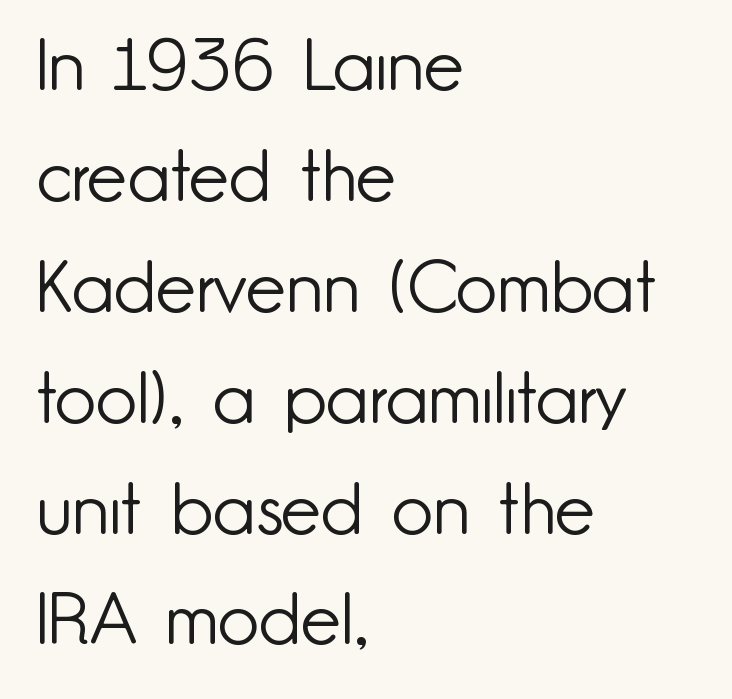
{"serif": "no", "italic": "no", "bold": "no", "weight": "light", "width": "normal", "stroke_contrast": "low", "x_height": "small", "monospaced": "no", "underline": "no", "align": "left", "line_spacing": "normal", "line_spacing_ratio": 1.54, "letter_spacing": "normal", "letter_spacing_em": 0.0, "glyph_px": 72}
